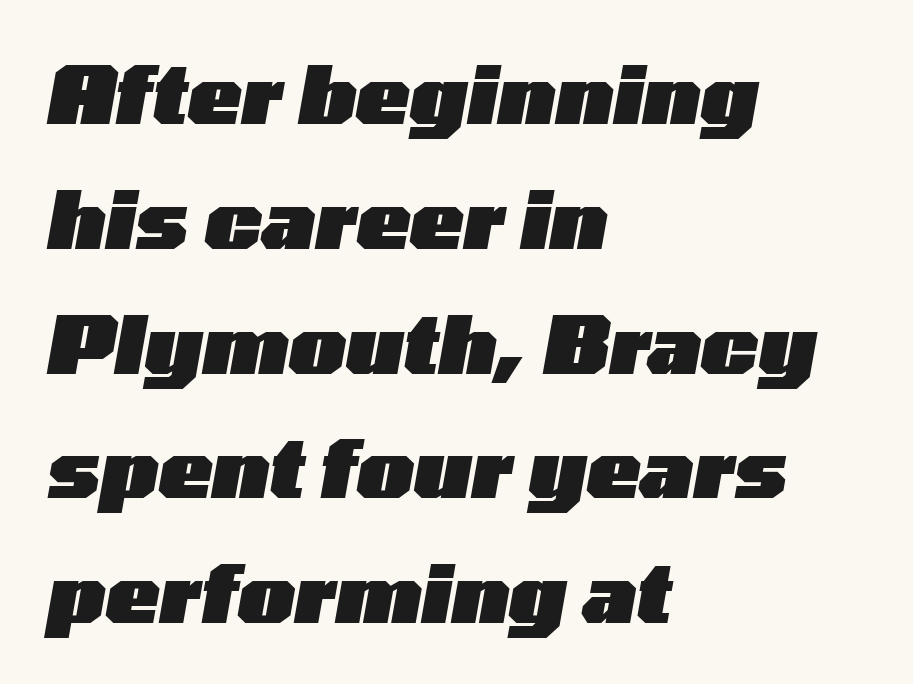
Think of a printed novel: that variable character pitch is what you see here. Check the space under the baseline: it is left empty. The passage shown stacks its lines at a standard gap. The characters look thick and weighty, a clear bold.
